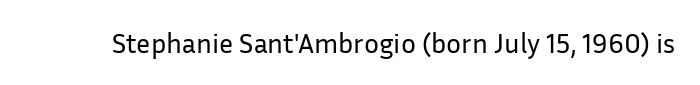
The image shows 28 px regular-weight sans-serif type, upright; set normal letter spacing, not underlined; low stroke contrast and a medium x-height.
